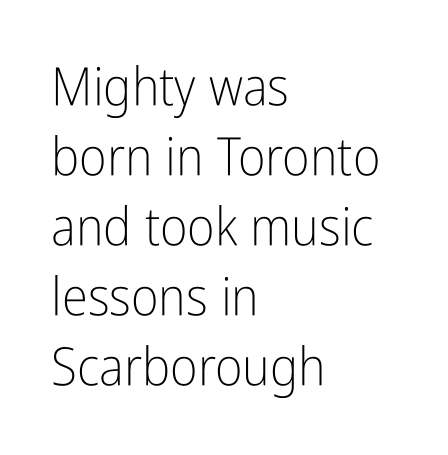
The image shows 53 px light, condensed sans-serif type, upright; set left-aligned, normal line spacing (1.32x), normal letter spacing, not underlined; low stroke contrast and a medium x-height.
